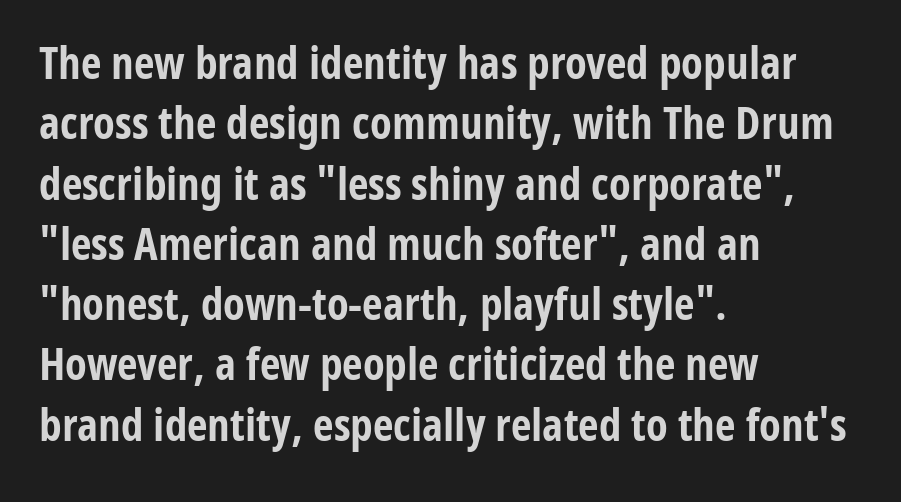
{"serif": "no", "italic": "no", "bold": "yes", "weight": "bold", "width": "condensed", "stroke_contrast": "low", "x_height": "medium", "monospaced": "no", "underline": "no", "align": "left", "line_spacing": "normal", "line_spacing_ratio": 1.34, "letter_spacing": "normal", "letter_spacing_em": 0.0, "glyph_px": 45}
